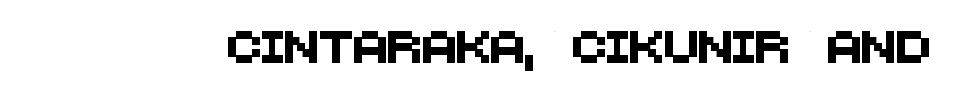
A bare baseline throughout the passage. Characters follow at the spacing the type designer built in. Each letter's strokes conclude bluntly, with no projecting serifs. Each letter keeps its own natural width here, so spacing adapts to shape.
